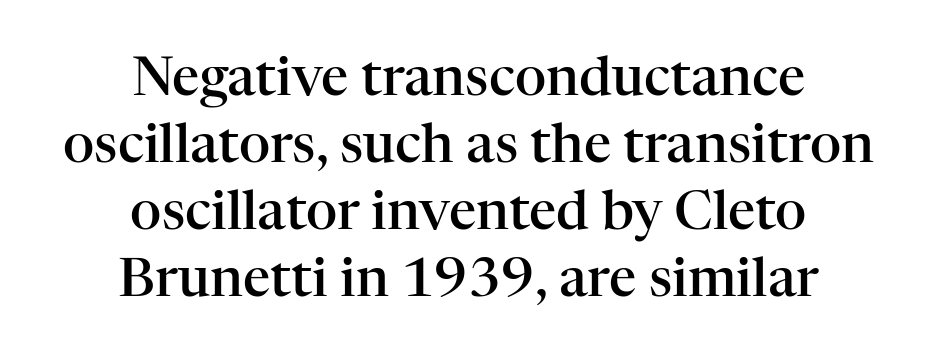
The image shows 54 px semibold serif type, upright; set centered, line spacing 1.24x, normal letter spacing, not underlined; high stroke contrast and a medium x-height.
